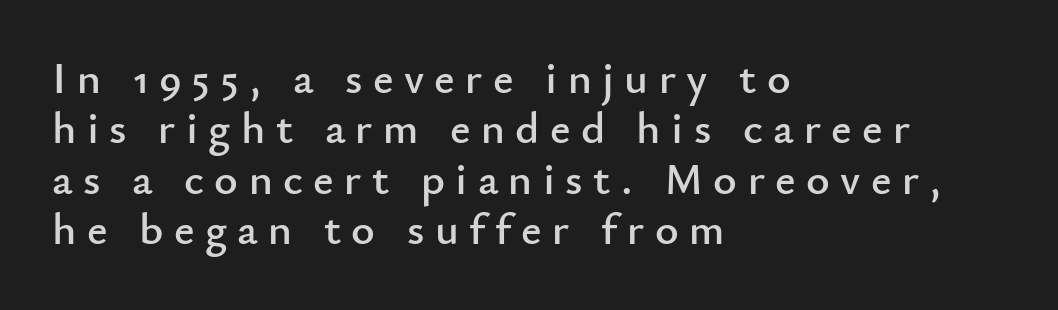
The image shows 45 px sans-serif type, upright; set left-aligned, tight line spacing (1.12x), unusually wide letter spacing (+0.23 em), not underlined; low stroke contrast and a small x-height.
